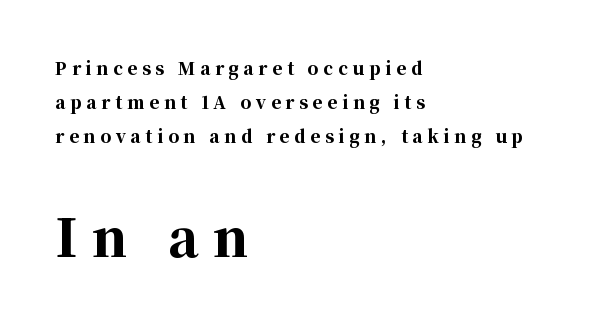
What's the leading like? Stretched, with rows far apart. The type sits square on the baseline with zero lean. How heavy is the stroke? Heavy — this is a bold. Block two is the big one; block one sits smaller above it.
